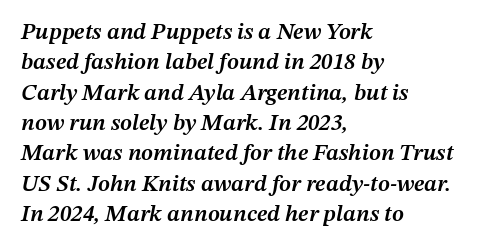
Q: Is the text bold? A: Semi-bold.
Q: Is the text italic (slanted)? A: Yes, it leans right by about 12 degrees.
Q: Is the text underlined? A: No.
Q: How is the paragraph aligned? A: Left-aligned.
Q: Is the spacing between letters normal or unusually wide? A: Normal.
Q: Is the spacing between lines tight, normal or loose? A: Normal.
